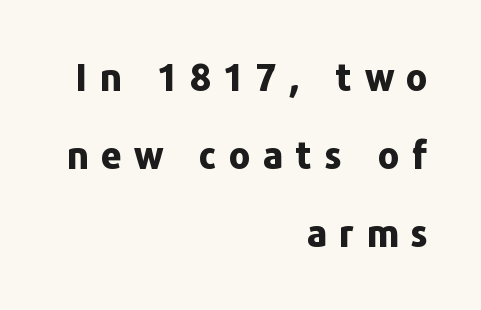
{"serif": "no", "italic": "no", "bold": "yes", "weight": "bold", "width": "normal", "stroke_contrast": "low", "x_height": "medium", "monospaced": "no", "underline": "no", "align": "right", "line_spacing": "loose", "line_spacing_ratio": 2.11, "letter_spacing": "wide", "letter_spacing_em": 0.33, "glyph_px": 37}
